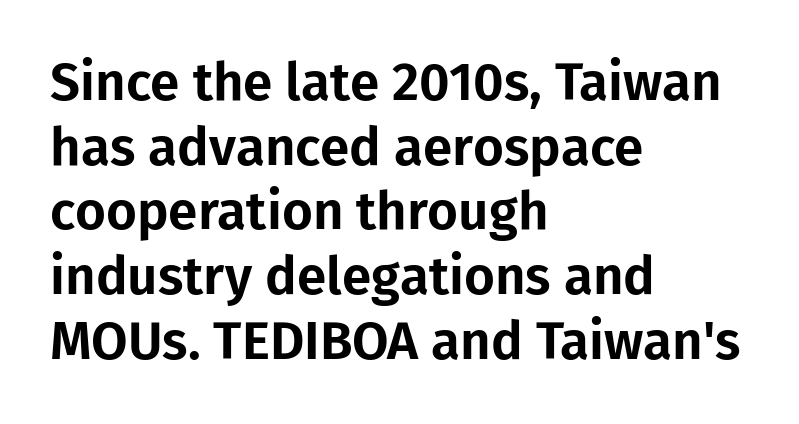
Q: Is the text italic (slanted)? A: No, it is upright.
Q: Is the typeface a serif or a sans-serif typeface? A: Sans-serif.
Q: Is the text underlined? A: No.
Q: How is the paragraph aligned? A: Left-aligned.
Q: Is the spacing between letters normal or unusually wide? A: Normal.
Q: Width (condensed, normal, or wide)? A: Normal.
Q: Stroke contrast? A: Low.
Q: x-height? A: Medium.
Q: Monospaced? A: No.
